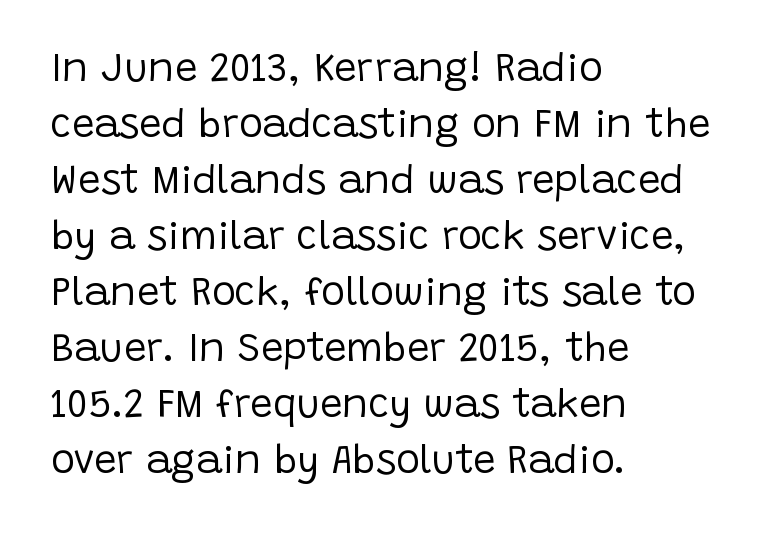
Q: Is the text bold? A: No.
Q: Is the text italic (slanted)? A: No, it is upright.
Q: Is the typeface a serif or a sans-serif typeface? A: Sans-serif.
Q: Is the text underlined? A: No.
Q: How is the paragraph aligned? A: Left-aligned.
Q: Is the spacing between letters normal or unusually wide? A: Normal.
Q: Is the spacing between lines tight, normal or loose? A: Normal.
Q: Width (condensed, normal, or wide)? A: Normal.
Q: Stroke contrast? A: Low.
Q: x-height? A: Large.
Q: Monospaced? A: No.
